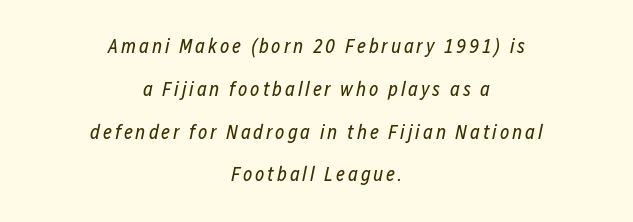
Q: Is the text bold? A: No.
Q: Is the text italic (slanted)? A: Yes, it leans right by about 12 degrees.
Q: Is the text underlined? A: No.
Q: How is the paragraph aligned? A: Centered.
Q: Is the spacing between lines tight, normal or loose? A: Loose.
